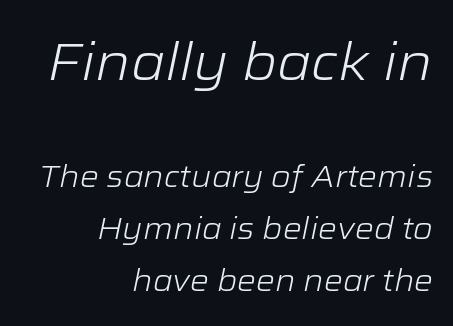
Q: Is the text bold? A: No.
Q: Is the text italic (slanted)? A: Yes, it leans right by about 12 degrees.
Q: Is the text underlined? A: No.
Q: How is the paragraph aligned? A: Right-aligned.
Q: Is the spacing between letters normal or unusually wide? A: Normal.
Q: Which block of text is set in a larger size, the first (top) or the second (bottom)? A: The first (top) one.
Q: Width (condensed, normal, or wide)? A: Wide.
Q: Stroke contrast? A: Low.
Q: x-height? A: Medium.
Q: Monospaced? A: No.
